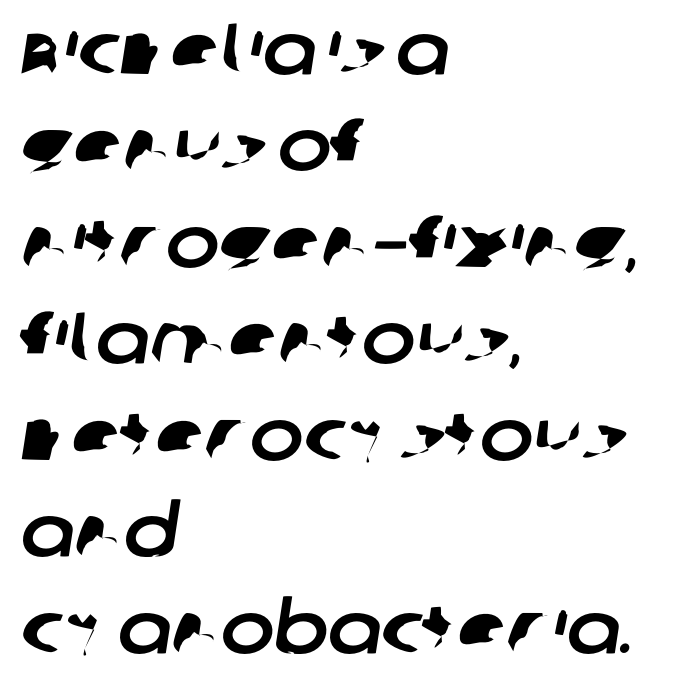
Q: Is the typeface a serif or a sans-serif typeface? A: Sans-serif.
Q: Is the text underlined? A: No.
Q: How is the paragraph aligned? A: Left-aligned.
Q: Is the spacing between letters normal or unusually wide? A: Normal.
Q: Is the spacing between lines tight, normal or loose? A: Normal.
Q: Width (condensed, normal, or wide)? A: Normal.
Q: Stroke contrast? A: Low.
Q: x-height? A: Large.
Q: Monospaced? A: No.
